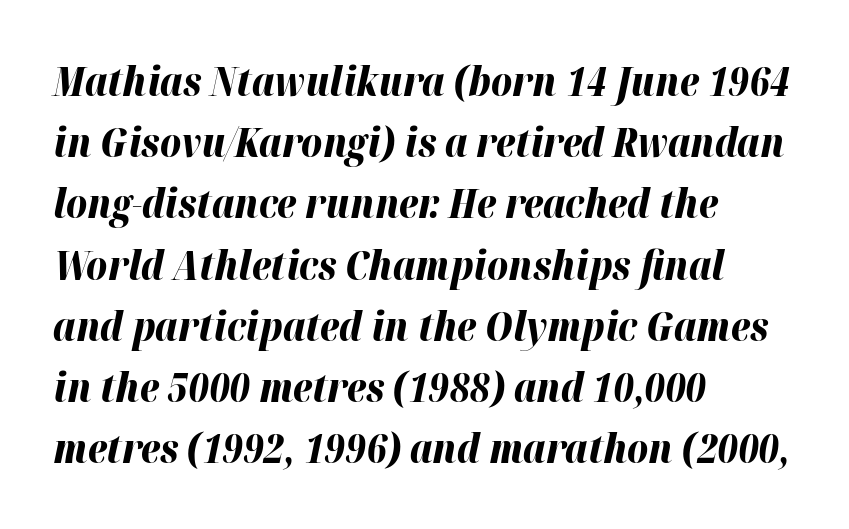
The image shows 40 px bold type, italic (leaning right); set left-aligned, normal line spacing (1.53x), normal letter spacing, not underlined; high stroke contrast and a medium x-height.
